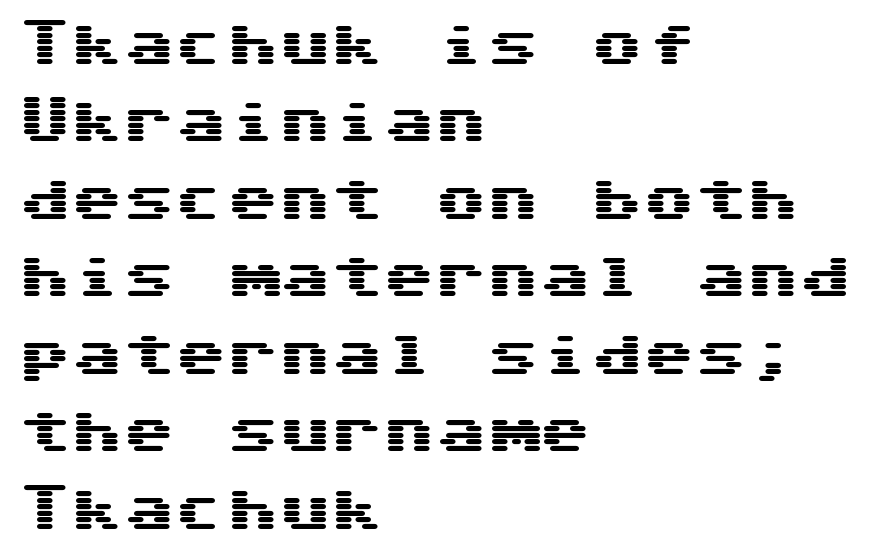
Q: Is the text italic (slanted)? A: No, it is upright.
Q: Is the typeface a serif or a sans-serif typeface? A: Sans-serif.
Q: Is the text underlined? A: No.
Q: How is the paragraph aligned? A: Left-aligned.
Q: Is the spacing between letters normal or unusually wide? A: Normal.
Q: Is the spacing between lines tight, normal or loose? A: Normal.
Q: Width (condensed, normal, or wide)? A: Wide.
Q: Stroke contrast? A: Medium.
Q: x-height? A: Medium.
